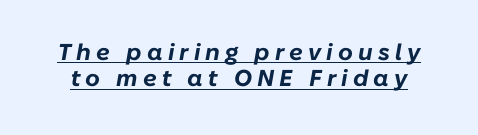
A rule runs beneath these lines of type. How heavy is the stroke? Heavy — this is a bold. The letterforms stand isolated, each surrounded by extra space. Leading is clearly below the norm, producing a dense column. Looking at the ascenders, they clearly lean.
